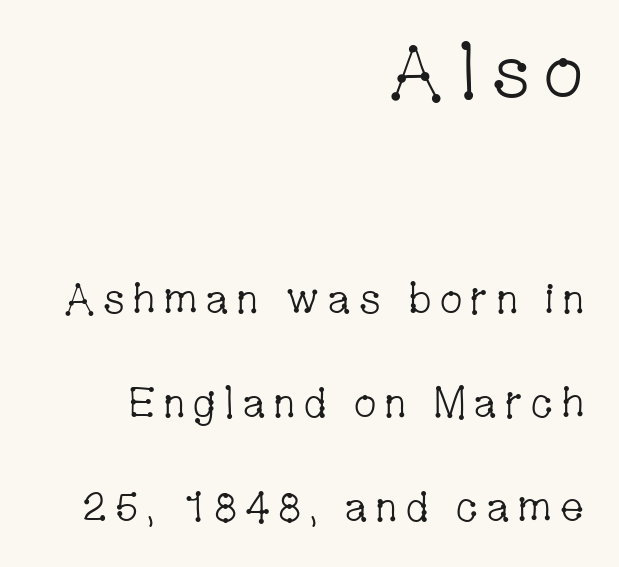
{"serif": "yes", "italic": "no", "bold": "no", "weight": "light", "width": "condensed", "stroke_contrast": "low", "x_height": "medium", "monospaced": "no", "underline": "no", "align": "right", "line_spacing": "loose", "line_spacing_ratio": 2.48, "larger_block": "first", "size_ratio": 1.76, "glyph_px": 74}
